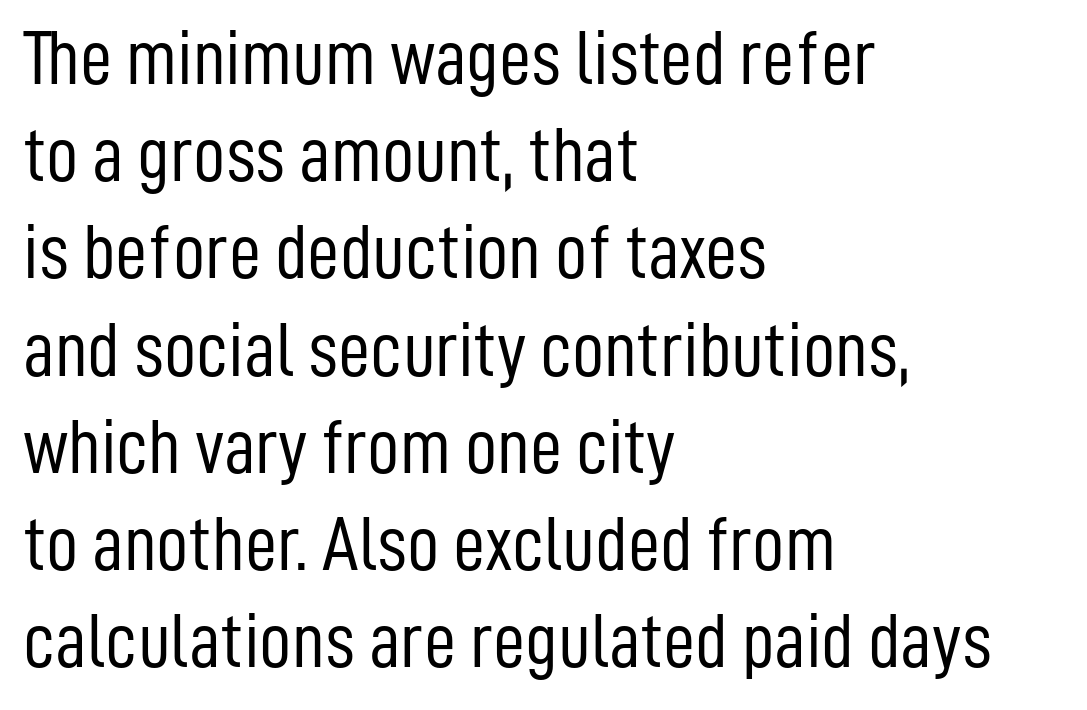
{"serif": "no", "italic": "no", "bold": "no", "weight": "light", "width": "condensed", "stroke_contrast": "low", "x_height": "medium", "monospaced": "no", "underline": "no", "align": "left", "line_spacing_ratio": 1.23, "letter_spacing": "normal", "letter_spacing_em": 0.0, "glyph_px": 79}
